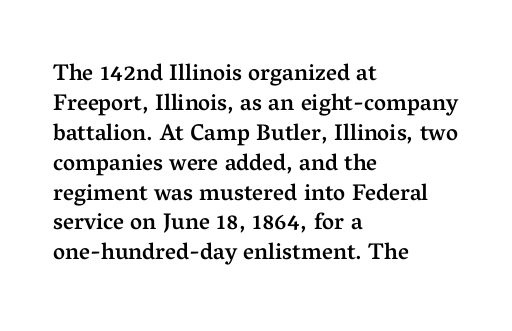
Q: Is the text bold? A: Semi-bold.
Q: Is the text italic (slanted)? A: No, it is upright.
Q: Is the text underlined? A: No.
Q: How is the paragraph aligned? A: Left-aligned.
Q: Is the spacing between letters normal or unusually wide? A: Normal.
Q: Is the spacing between lines tight, normal or loose? A: Normal.
